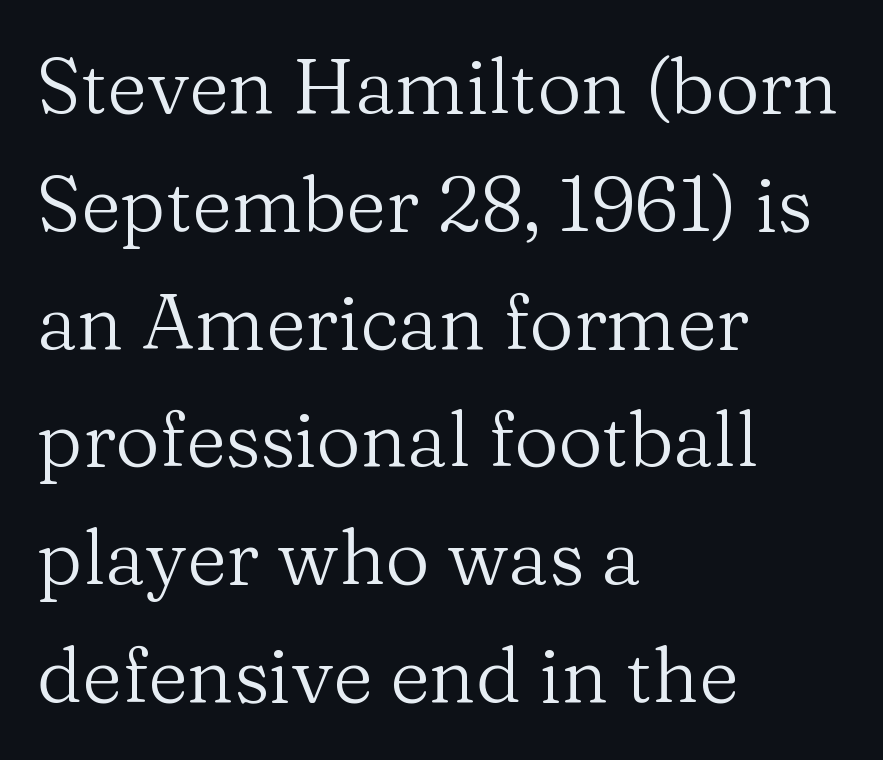
Bare-footed words on every line. The characters are drawn with everyday or finer stroke widths. The passage shown has conventional tracking throughout. The compositor pushed each line to the left boundary. Observe the serifs anchoring each vertical stroke in this sample. Proportional: the letters do not fall into vertical columns.
